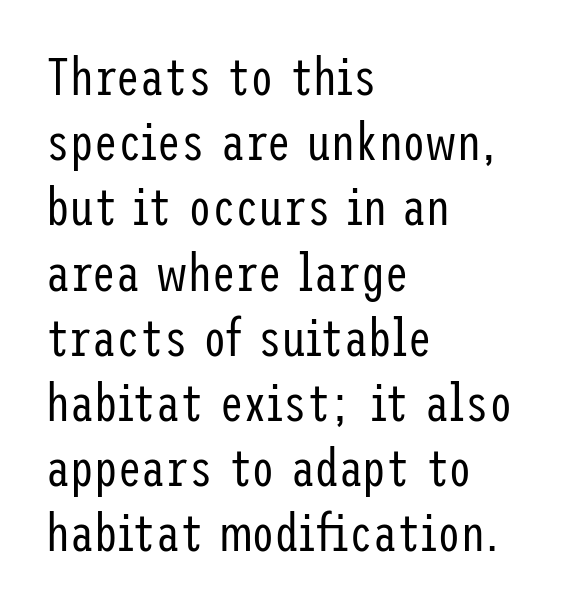
{"serif": "no", "italic": "no", "bold": "no", "weight": "regular", "width": "condensed", "stroke_contrast": "low", "x_height": "medium", "underline": "no", "align": "left", "line_spacing_ratio": 1.23, "letter_spacing": "normal", "letter_spacing_em": 0.0, "glyph_px": 53}
